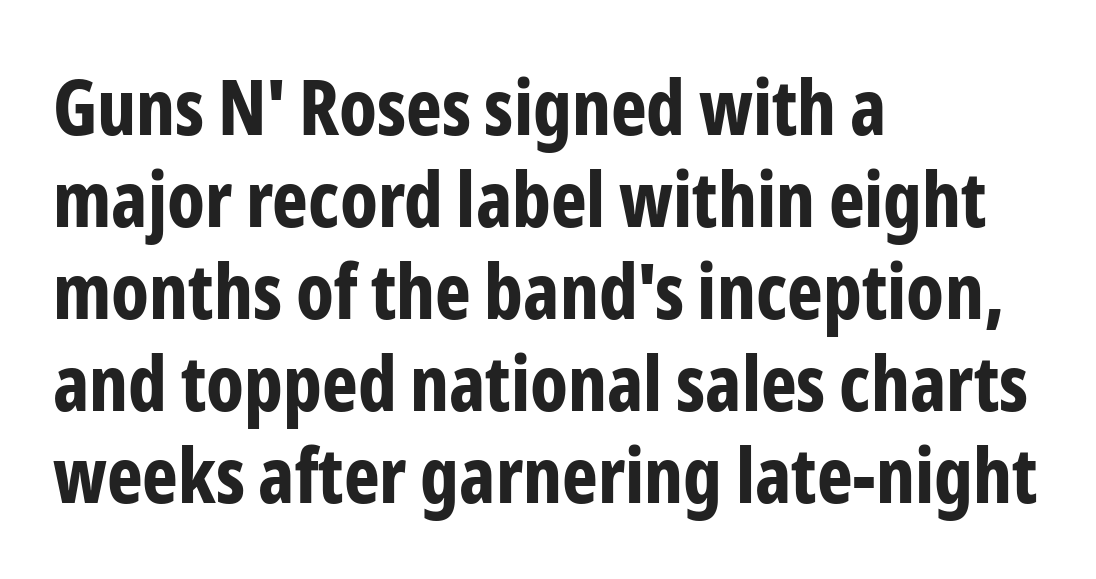
Q: Is the text bold? A: Yes.
Q: Is the text italic (slanted)? A: No, it is upright.
Q: Is the typeface a serif or a sans-serif typeface? A: Sans-serif.
Q: Is the text underlined? A: No.
Q: How is the paragraph aligned? A: Left-aligned.
Q: Is the spacing between letters normal or unusually wide? A: Normal.
Q: Width (condensed, normal, or wide)? A: Condensed.
Q: Stroke contrast? A: Low.
Q: x-height? A: Medium.
Q: Monospaced? A: No.
